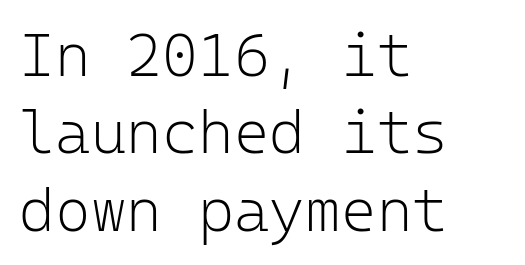
{"serif": "no", "italic": "no", "bold": "no", "weight": "light", "width": "normal", "stroke_contrast": "low", "x_height": "medium", "monospaced": "yes", "underline": "no", "align": "left", "line_spacing": "normal", "line_spacing_ratio": 1.27, "letter_spacing": "normal", "letter_spacing_em": 0.0, "glyph_px": 61}
